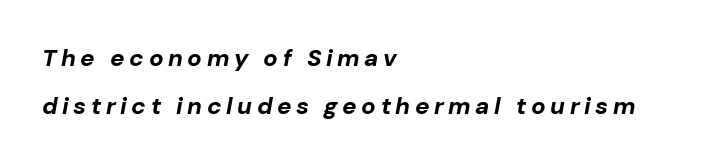
The image shows 24 px bold type, italic (leaning right); set left-aligned, loose line spacing (1.98x), not underlined.
